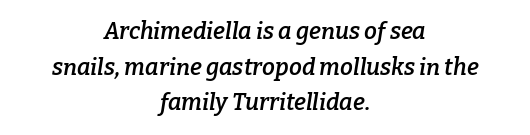
Q: Is the text bold? A: Semi-bold.
Q: Is the text italic (slanted)? A: Yes, it leans right by about 9 degrees.
Q: Is the text underlined? A: No.
Q: How is the paragraph aligned? A: Centered.
Q: Is the spacing between letters normal or unusually wide? A: Normal.
Q: Is the spacing between lines tight, normal or loose? A: Normal.
